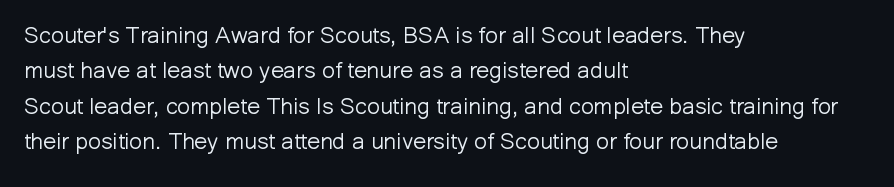
Q: Is the text bold? A: No.
Q: Is the text italic (slanted)? A: No, it is upright.
Q: Is the text underlined? A: No.
Q: How is the paragraph aligned? A: Left-aligned.
Q: Is the spacing between letters normal or unusually wide? A: Normal.
Q: Is the spacing between lines tight, normal or loose? A: Normal.
